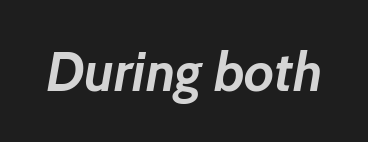
The tracking reads as untouched default to a designer's eye. There's an unmistakable incline to the writing here. The passage shown is not underscored anywhere. Do the characters align in a grid? No, the font is proportional. Strokes here are thick enough to call this a true bold.
